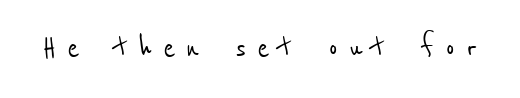
Q: Is the typeface a serif or a sans-serif typeface? A: Sans-serif.
Q: Is the text underlined? A: No.
Q: Is the spacing between letters normal or unusually wide? A: Unusually wide.
Q: Width (condensed, normal, or wide)? A: Condensed.
Q: Stroke contrast? A: Low.
Q: x-height? A: Medium.
Q: Monospaced? A: No.
